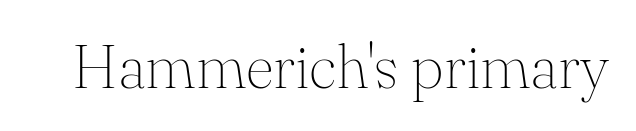
{"serif": "yes", "italic": "no", "bold": "no", "weight": "thin", "width": "normal", "stroke_contrast": "medium", "x_height": "small", "monospaced": "no", "underline": "no", "letter_spacing": "normal", "letter_spacing_em": 0.0, "glyph_px": 62}
